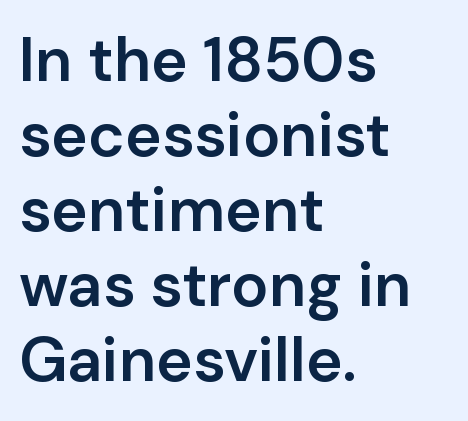
Q: Is the text bold? A: Semi-bold.
Q: Is the text italic (slanted)? A: No, it is upright.
Q: Is the typeface a serif or a sans-serif typeface? A: Sans-serif.
Q: Is the text underlined? A: No.
Q: How is the paragraph aligned? A: Left-aligned.
Q: Is the spacing between letters normal or unusually wide? A: Normal.
Q: Width (condensed, normal, or wide)? A: Normal.
Q: Stroke contrast? A: Low.
Q: x-height? A: Medium.
Q: Monospaced? A: No.
